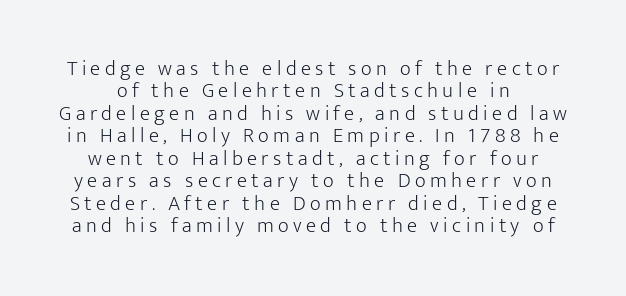
{"italic": "no", "bold": "no", "underline": "no", "line_spacing": "tight", "line_spacing_ratio": 1.07, "letter_spacing": "wide", "letter_spacing_em": 0.21, "glyph_px": 21}
